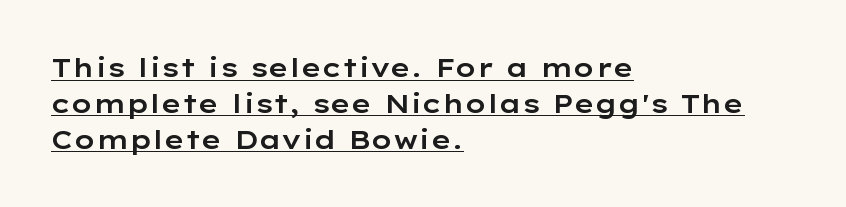
{"italic": "no", "underline": "yes", "align": "left", "line_spacing": "normal", "line_spacing_ratio": 1.38, "letter_spacing": "normal", "letter_spacing_em": 0.0, "glyph_px": 26}
